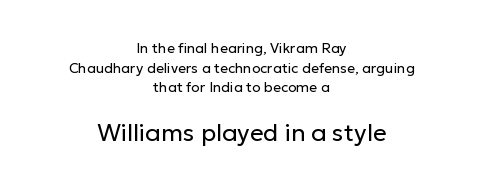
{"italic": "no", "bold": "no", "underline": "no", "align": "center", "line_spacing": "normal", "line_spacing_ratio": 1.41, "letter_spacing": "normal", "letter_spacing_em": 0.0, "larger_block": "second", "size_ratio": 1.71, "glyph_px": 24}
